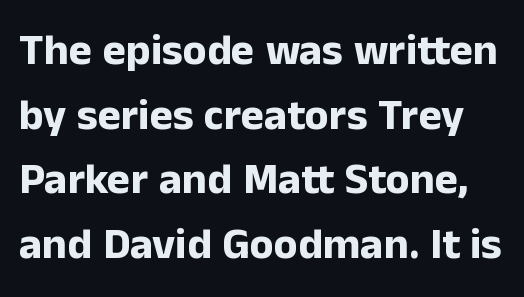
Is there much room between lines? A standard amount, neither cramped nor airy. Every letter is thick-stroked: bold, no question. The letters advance in unequal steps, a hallmark of proportional type. Lines of text with bare space underneath.
